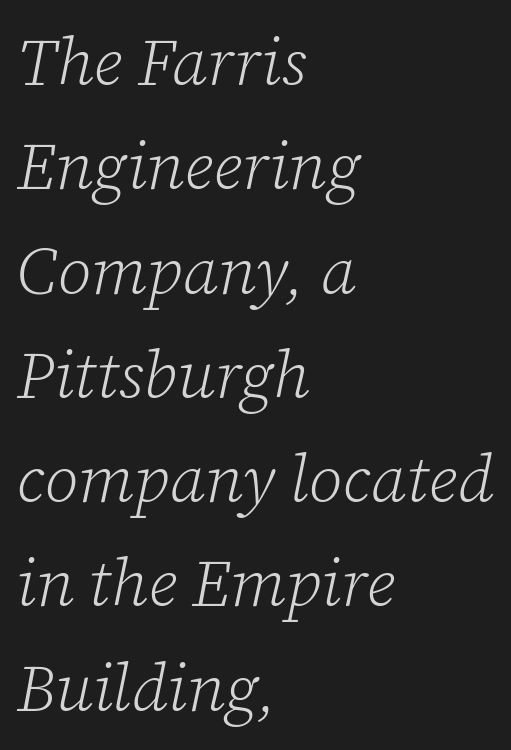
The image shows 66 px light serif type, italic (leaning right); set left-aligned, normal line spacing (1.58x), normal letter spacing, not underlined; low stroke contrast and a medium x-height.
